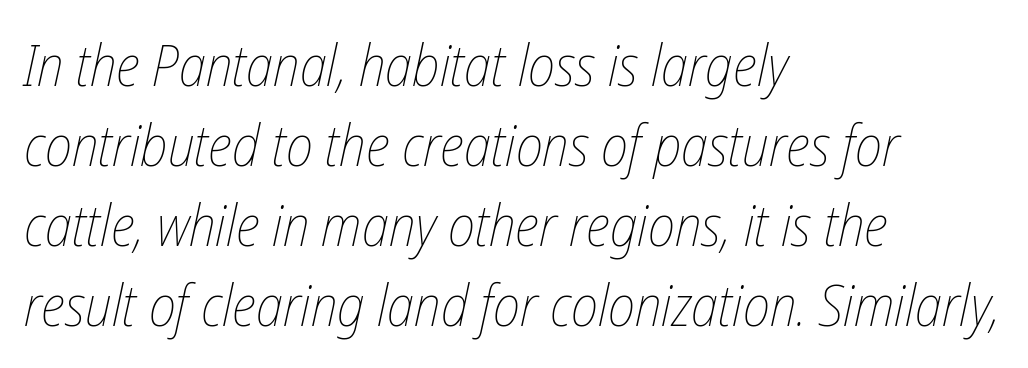
The image shows 58 px thin, condensed type, italic (leaning right); set left-aligned, normal line spacing (1.38x), normal letter spacing, not underlined; low stroke contrast and a medium x-height.
